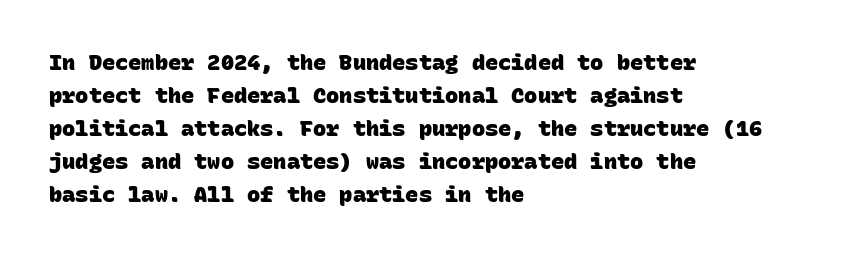
The image shows 22 px bold type; set left-aligned, normal line spacing (1.5x), normal letter spacing, not underlined.
